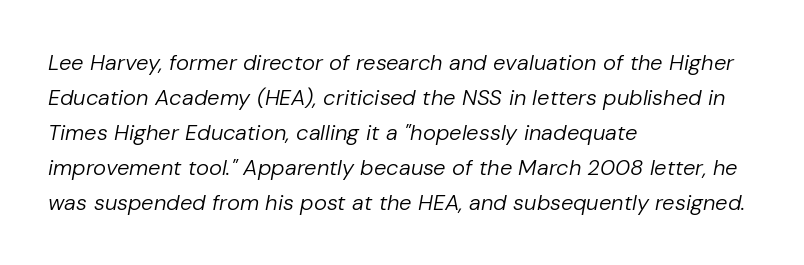
The image shows 22 px text type, italic (leaning right); set left-aligned, normal line spacing (1.59x), normal letter spacing, not underlined.
